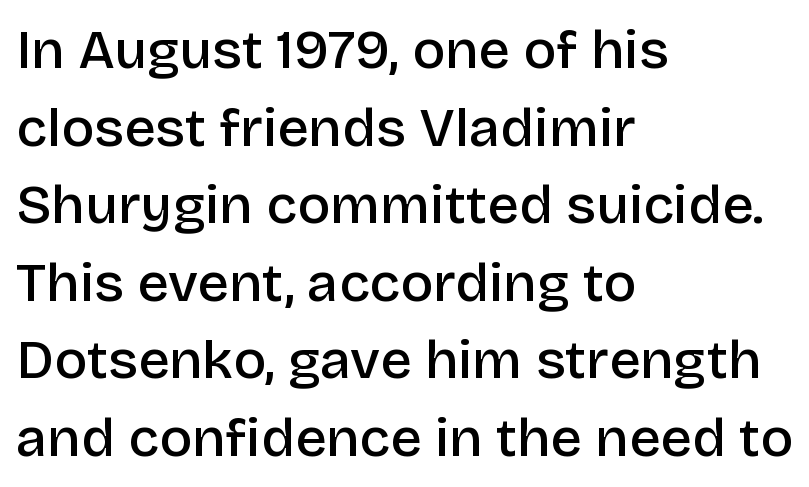
Slightly chunky letters — semibold, I'd say, not full bold. Nothing unusual about the tracking: characters are spaced as the font intends. The text block is weighted toward the left margin, trailing off unevenly rightward. A clean baseline with only descenders dipping below it. Notice how the stems are strictly vertical — no italics here. Leading matches the norm, producing a regular column.
